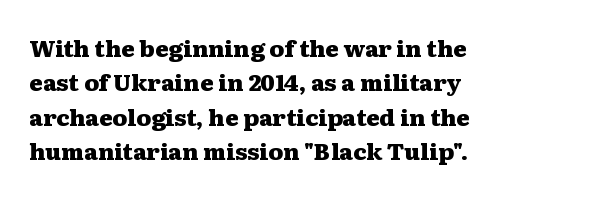
Is the letter spacing exaggerated? No — it looks like the ordinary default. Reading down the block, your eye returns to a fixed left position each line. Heavy-handed strokes throughout: this text is bold. Just letters on the line, the space beneath them empty. Baseline-to-baseline distance is the conventional proportion of letter height. A roman cut, with each character standing at attention.
